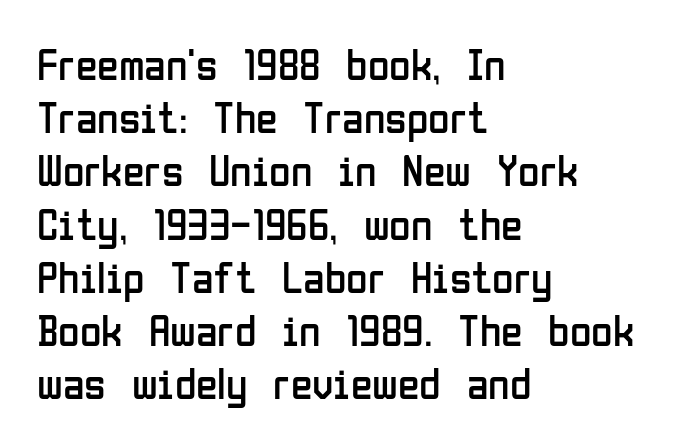
Unlike a traditional serif, this face leaves its strokes unadorned. This sample has the flowing, uneven cadence of proportional lettering. Glance below the letters and you will spot only blank space. Bold? No — there's no thickening of the strokes. If you drew a ruler down the left edge, every line would touch it.
